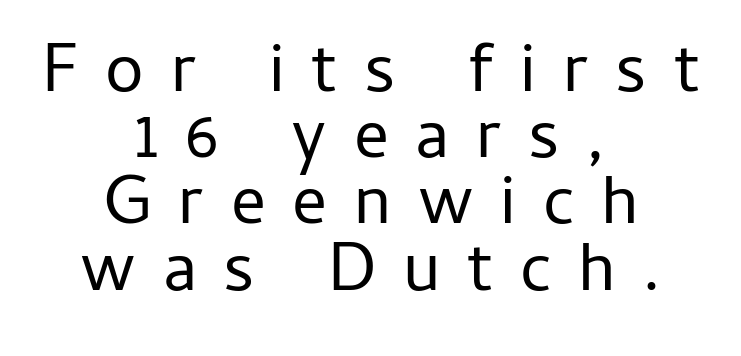
Q: Is the text bold? A: No.
Q: Is the text italic (slanted)? A: No, it is upright.
Q: Is the typeface a serif or a sans-serif typeface? A: Sans-serif.
Q: Is the text underlined? A: No.
Q: How is the paragraph aligned? A: Centered.
Q: Is the spacing between letters normal or unusually wide? A: Unusually wide.
Q: Is the spacing between lines tight, normal or loose? A: Tight.
Q: Width (condensed, normal, or wide)? A: Normal.
Q: Stroke contrast? A: Low.
Q: x-height? A: Medium.
Q: Monospaced? A: No.
